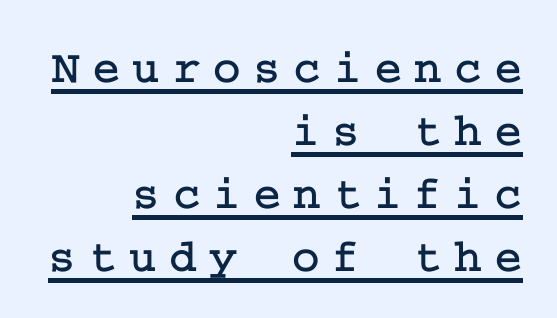
{"serif": "yes", "italic": "no", "width": "normal", "stroke_contrast": "low", "x_height": "medium", "underline": "yes", "align": "right", "line_spacing": "normal", "line_spacing_ratio": 1.34, "letter_spacing": "wide", "letter_spacing_em": 0.27, "glyph_px": 47}
